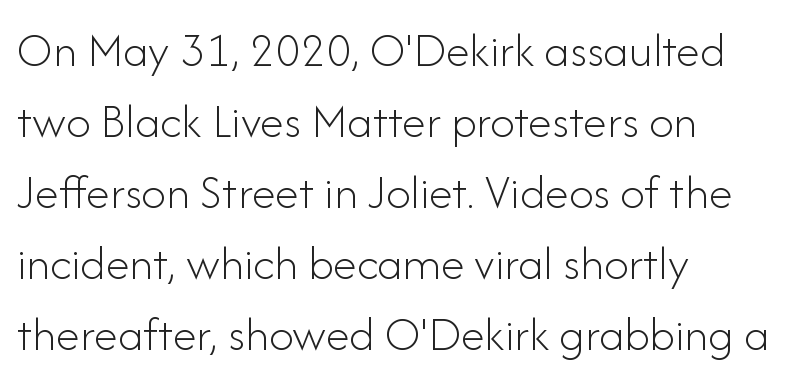
The image shows 49 px light sans-serif type, upright; set left-aligned, normal line spacing (1.45x), normal letter spacing, not underlined; low stroke contrast and a small x-height.
